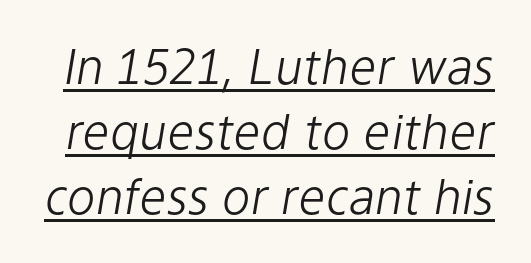
Each letter keeps its own natural width here, so spacing adapts to shape. Stroke thickness stays within the range of a standard reading face or lighter. It's the slanting kind of type. Default kerning and tracking; the words read as compact shapes.
